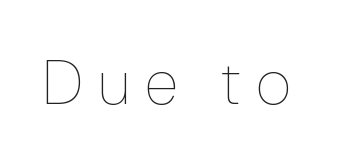
{"italic": "no", "bold": "no", "weight": "thin", "width": "normal", "stroke_contrast": "low", "x_height": "medium", "monospaced": "no", "underline": "no", "letter_spacing": "wide", "letter_spacing_em": 0.24, "glyph_px": 62}
